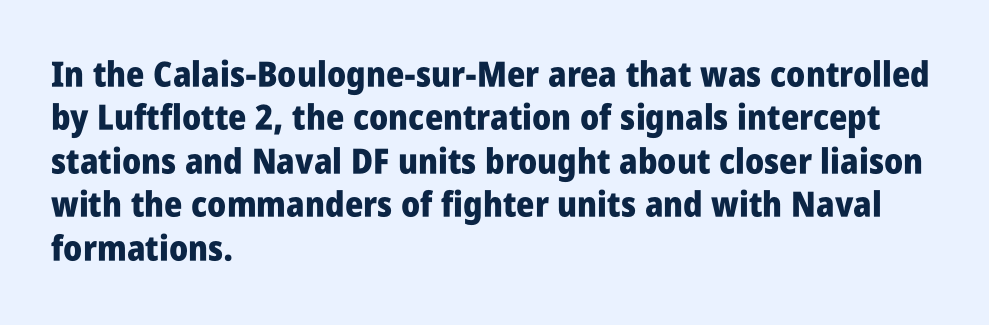
The image shows 35 px heavy, condensed sans-serif type, upright; set left-aligned, line spacing 1.24x, normal letter spacing, not underlined; low stroke contrast and a large x-height.
